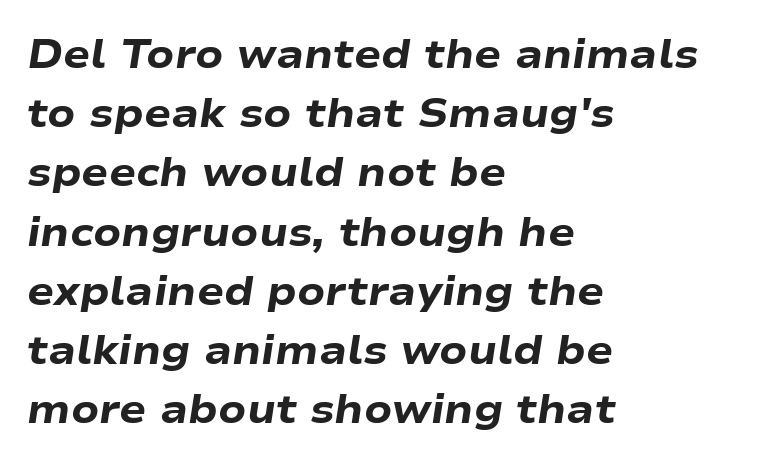
{"italic": "yes", "lean": "right", "slant_degrees": 9, "bold": "yes", "weight": "heavy", "width": "wide", "stroke_contrast": "low", "x_height": "medium", "monospaced": "no", "underline": "no", "align": "left", "line_spacing": "normal", "line_spacing_ratio": 1.48, "letter_spacing": "normal", "letter_spacing_em": 0.0, "glyph_px": 40}
